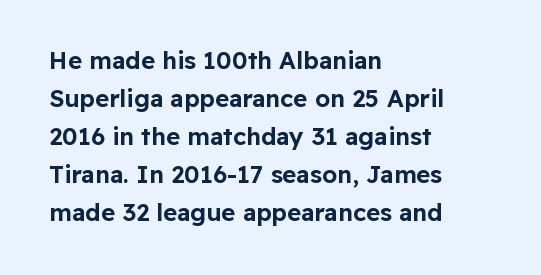
The image shows 24 px text type, upright; set left-aligned, normal line spacing (1.58x), normal letter spacing, not underlined.
